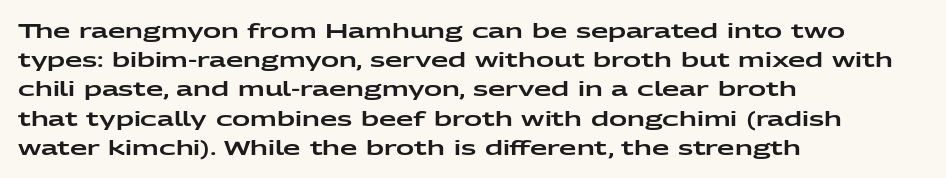
{"italic": "no", "underline": "no", "align": "left", "line_spacing": "normal", "line_spacing_ratio": 1.46, "letter_spacing": "normal", "letter_spacing_em": 0.0, "glyph_px": 20}
